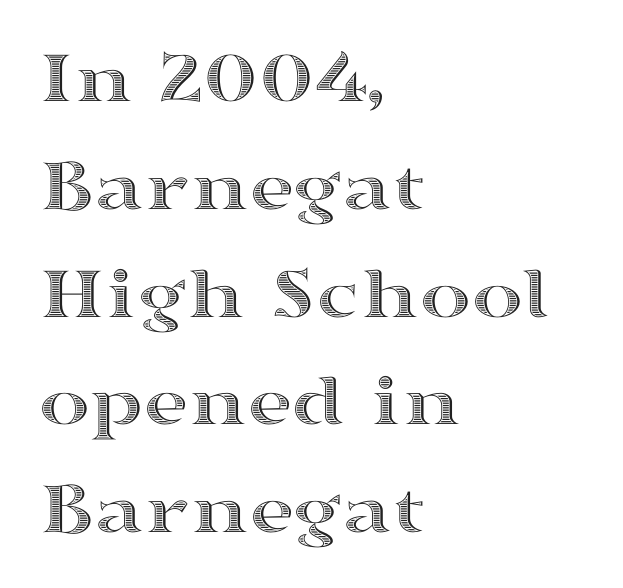
Visually the block forms a straight wall on the left and a jagged coastline on the right. Here the designer chose a conventional face with non-uniform glyph widths. How are the letters spaced? Ordinarily, with no added tracking. Leading: standard.
